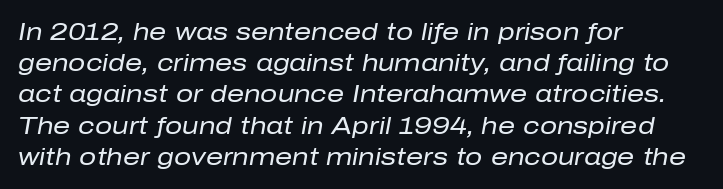
The image shows 24 px text type, italic (leaning right); set left-aligned, normal line spacing (1.3x), normal letter spacing, not underlined.
